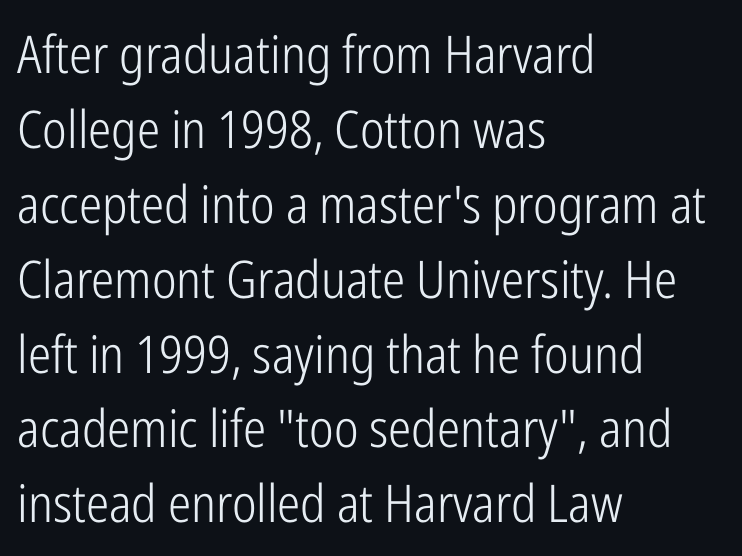
The image shows 52 px light, condensed sans-serif type, upright; set left-aligned, normal line spacing (1.44x), normal letter spacing, not underlined; low stroke contrast and a medium x-height.
